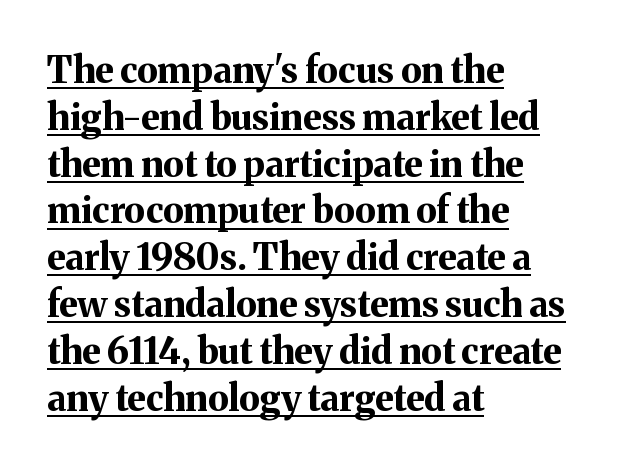
The image shows 36 px bold serif type, upright; set left-aligned, normal line spacing (1.3x), normal letter spacing, underlined; medium stroke contrast and a medium x-height.
